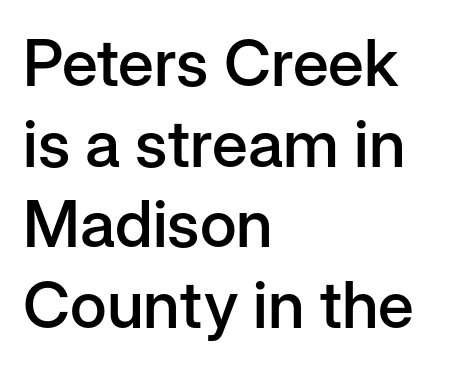
Q: Is the text bold? A: Semi-bold.
Q: Is the text italic (slanted)? A: No, it is upright.
Q: Is the typeface a serif or a sans-serif typeface? A: Sans-serif.
Q: Is the text underlined? A: No.
Q: How is the paragraph aligned? A: Left-aligned.
Q: Is the spacing between letters normal or unusually wide? A: Normal.
Q: Width (condensed, normal, or wide)? A: Normal.
Q: Stroke contrast? A: Low.
Q: x-height? A: Medium.
Q: Monospaced? A: No.
